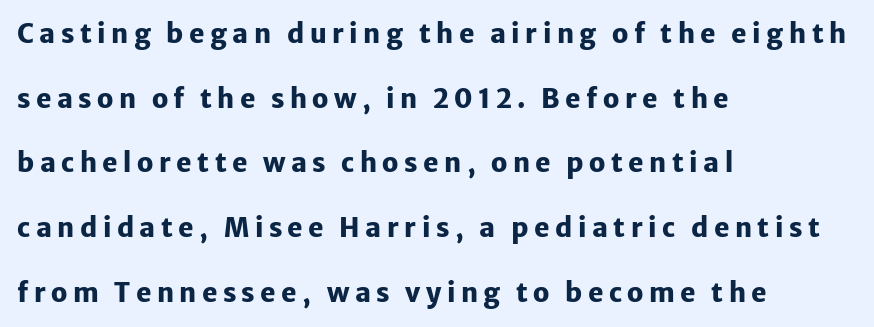
{"italic": "no", "bold": "yes", "underline": "no", "align": "left", "line_spacing": "loose", "line_spacing_ratio": 2.49, "letter_spacing": "wide", "letter_spacing_em": 0.21, "glyph_px": 26}
